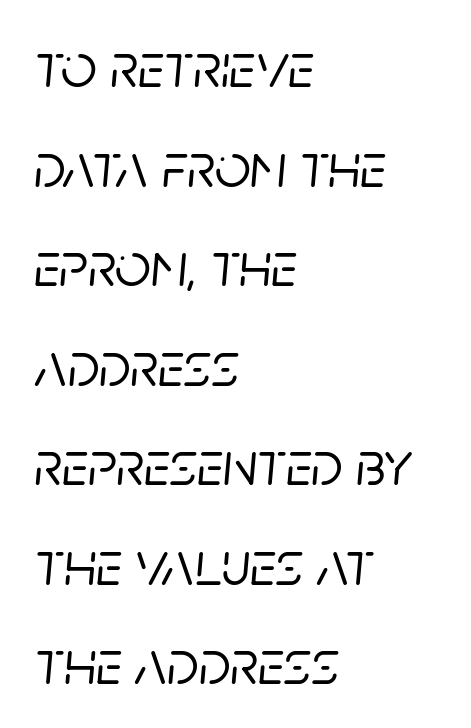
The image shows 63 px text type, italic (leaning right); set left-aligned, normal line spacing (1.58x), normal letter spacing, not underlined; low stroke contrast and a large x-height.
